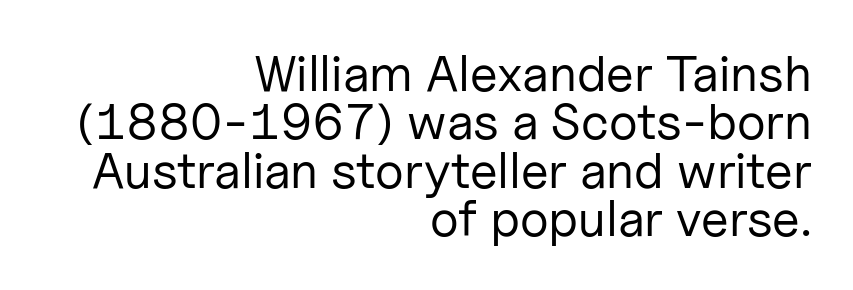
Q: Is the text bold? A: No.
Q: Is the text italic (slanted)? A: No, it is upright.
Q: Is the typeface a serif or a sans-serif typeface? A: Sans-serif.
Q: Is the text underlined? A: No.
Q: How is the paragraph aligned? A: Right-aligned.
Q: Is the spacing between letters normal or unusually wide? A: Normal.
Q: Is the spacing between lines tight, normal or loose? A: Tight.
Q: Width (condensed, normal, or wide)? A: Normal.
Q: Stroke contrast? A: Low.
Q: x-height? A: Medium.
Q: Monospaced? A: No.
